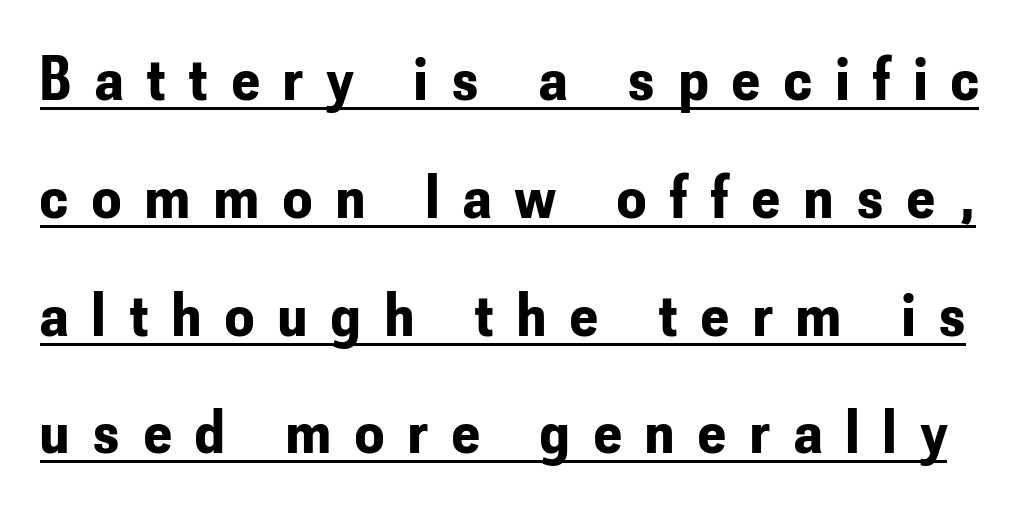
{"serif": "no", "italic": "no", "bold": "yes", "weight": "bold", "width": "condensed", "stroke_contrast": "low", "x_height": "small", "monospaced": "no", "underline": "yes", "line_spacing_ratio": 1.84, "letter_spacing": "wide", "letter_spacing_em": 0.38, "glyph_px": 64}
